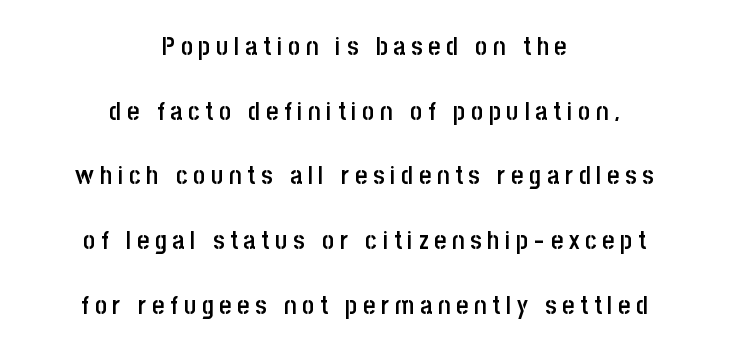
The image shows 26 px text type, upright; set centered, loose line spacing (2.49x), unusually wide letter spacing (+0.22 em), not underlined.
